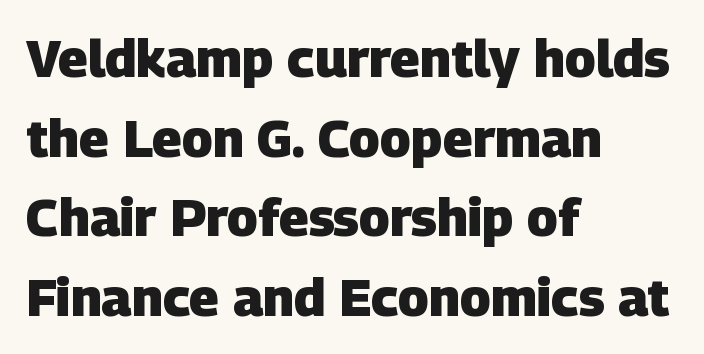
Decoration check: the copy has no underline. Inter-character spacing is left at the font's built-in metrics. Compared with typical paragraphs, the rows here are spaced about the same. Do the characters align in a grid? No, the font is proportional.
